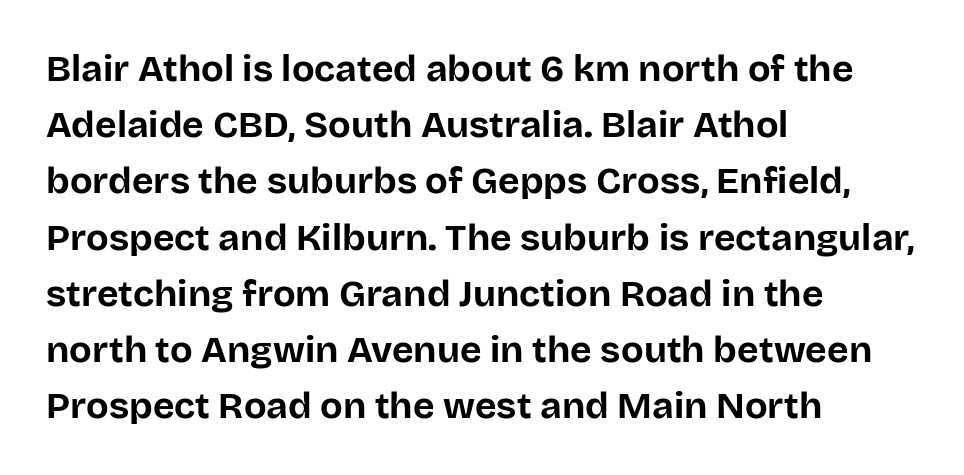
{"serif": "no", "italic": "no", "bold": "yes", "weight": "bold", "width": "normal", "stroke_contrast": "low", "x_height": "large", "monospaced": "no", "underline": "no", "align": "left", "line_spacing": "normal", "line_spacing_ratio": 1.52, "letter_spacing": "normal", "letter_spacing_em": 0.0, "glyph_px": 37}
